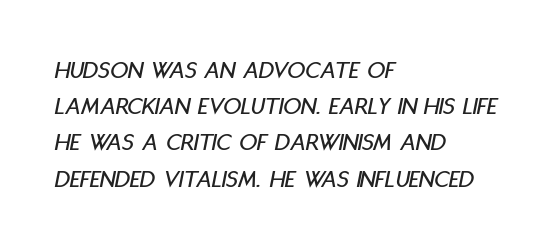
Q: Is the text italic (slanted)? A: Yes, it leans right by about 11 degrees.
Q: Is the text underlined? A: No.
Q: How is the paragraph aligned? A: Left-aligned.
Q: Is the spacing between letters normal or unusually wide? A: Normal.
Q: Is the spacing between lines tight, normal or loose? A: Normal.
